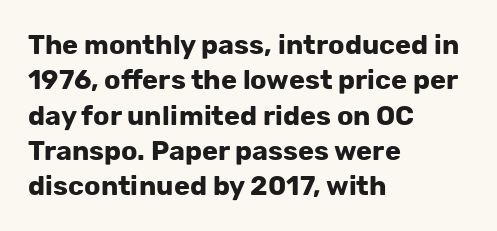
A clean baseline with only descenders dipping below it. These lines stack with their left ends in a neat column. Regular leading. Pretty heavy lettering here — definitely bold. Does extra space separate the letters? No, they use regular spacing.
